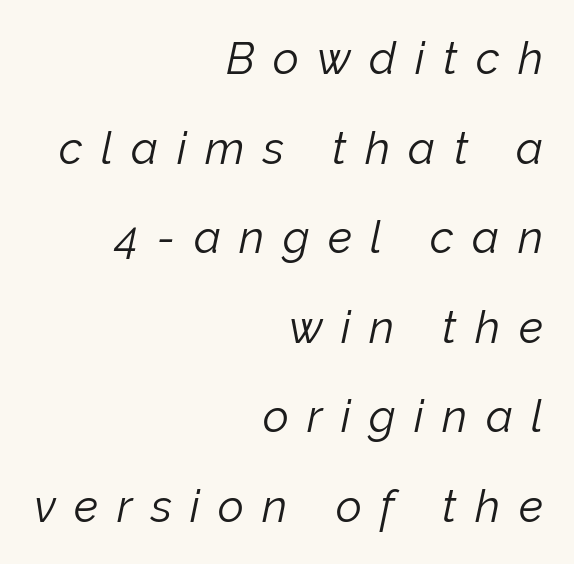
Is this a fixed-width face? No — the glyphs have proportional, varying widths. Look at the tracking — it's clearly loosened, letters drifting apart. Honestly, there is no underline to notice here at all. You could fit nearly another row in the gap between these rows.
